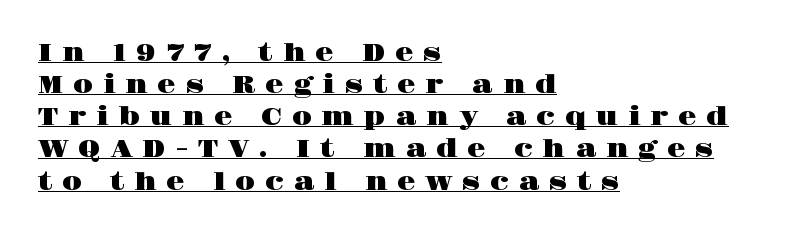
Q: Is the text italic (slanted)? A: No, it is upright.
Q: Is the text underlined? A: Yes.
Q: How is the paragraph aligned? A: Left-aligned.
Q: Is the spacing between letters normal or unusually wide? A: Unusually wide.
Q: Is the spacing between lines tight, normal or loose? A: Normal.
